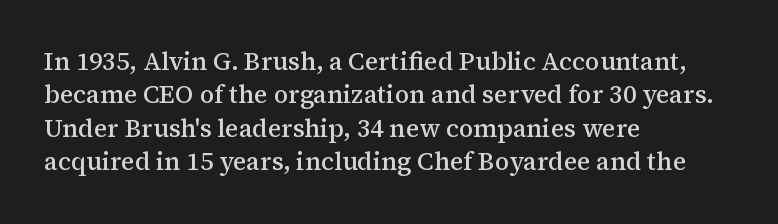
The glyphs have the mass of a demibold cut, below bold. The line-height multiplier appears to be the usual default. Any mark beneath the type? The region is blank. Layout note: lines flush left. Quick note: not italic, upright. The type is set solid horizontally, with unmodified tracking.
